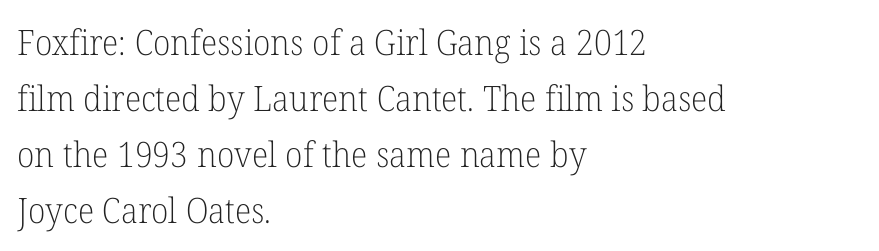
Q: Is the text bold? A: No.
Q: Is the text italic (slanted)? A: No, it is upright.
Q: Is the typeface a serif or a sans-serif typeface? A: Serif.
Q: Is the text underlined? A: No.
Q: How is the paragraph aligned? A: Left-aligned.
Q: Is the spacing between letters normal or unusually wide? A: Normal.
Q: Is the spacing between lines tight, normal or loose? A: Normal.
Q: Width (condensed, normal, or wide)? A: Normal.
Q: Stroke contrast? A: Low.
Q: x-height? A: Medium.
Q: Monospaced? A: No.
